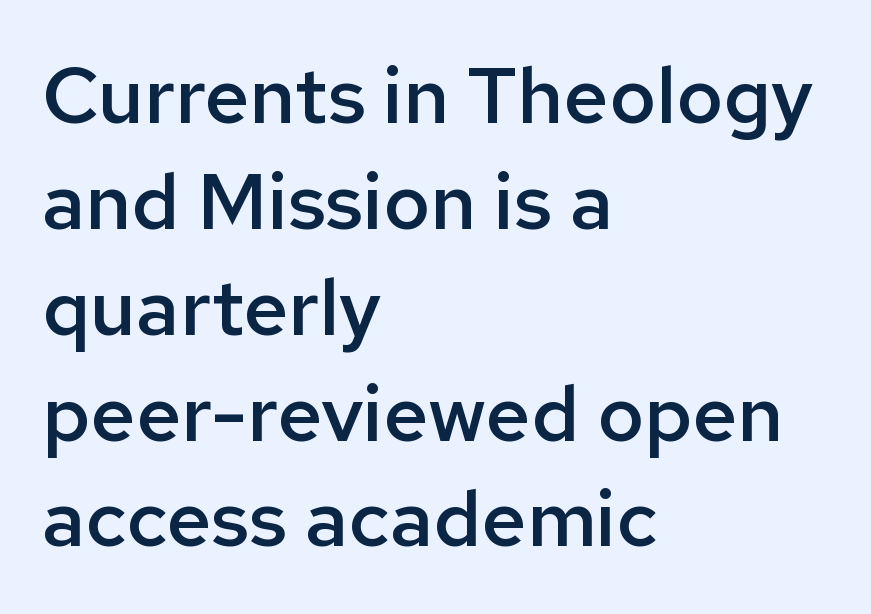
Q: Is the text bold? A: Semi-bold.
Q: Is the text italic (slanted)? A: No, it is upright.
Q: Is the typeface a serif or a sans-serif typeface? A: Sans-serif.
Q: Is the text underlined? A: No.
Q: How is the paragraph aligned? A: Left-aligned.
Q: Is the spacing between letters normal or unusually wide? A: Normal.
Q: Is the spacing between lines tight, normal or loose? A: Normal.
Q: Width (condensed, normal, or wide)? A: Normal.
Q: Stroke contrast? A: Low.
Q: x-height? A: Medium.
Q: Monospaced? A: No.
